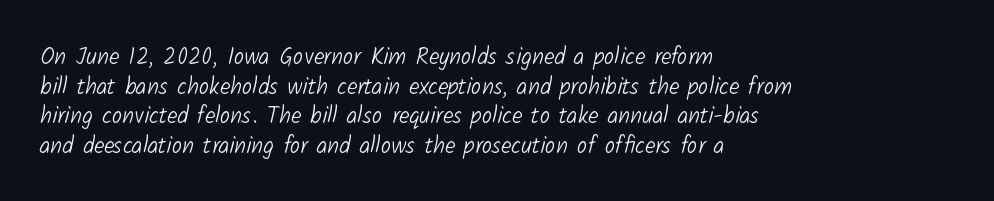
Q: Is the text bold? A: No.
Q: Is the text underlined? A: No.
Q: How is the paragraph aligned? A: Left-aligned.
Q: Is the spacing between letters normal or unusually wide? A: Normal.
Q: Is the spacing between lines tight, normal or loose? A: Normal.
